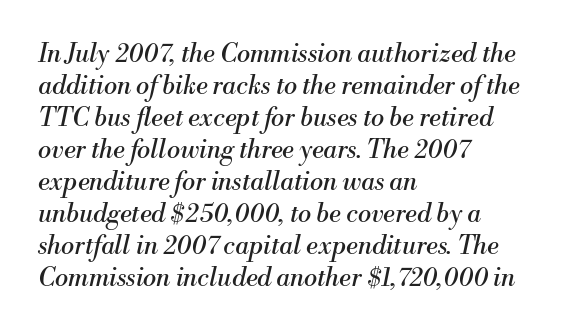
{"italic": "yes", "lean": "right", "slant_degrees": 13, "bold": "no", "underline": "no", "align": "left", "line_spacing": "normal", "line_spacing_ratio": 1.28, "letter_spacing": "normal", "letter_spacing_em": 0.0, "glyph_px": 25}
